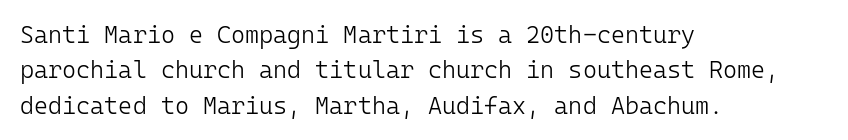
The image shows 24 px text type, upright; set left-aligned, normal line spacing (1.47x), normal letter spacing, not underlined.
